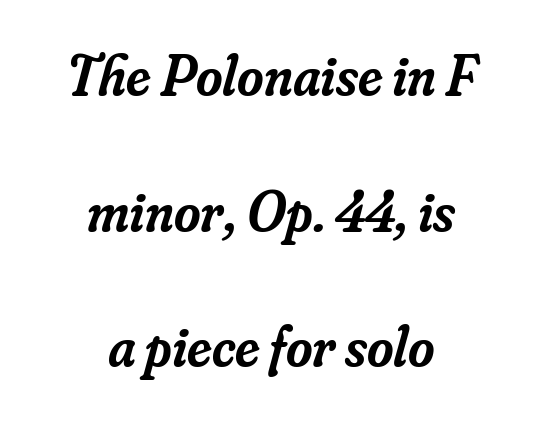
The image shows 57 px semibold serif type, italic (leaning right); set centered, loose line spacing (2.38x), normal letter spacing, not underlined; low stroke contrast and a small x-height.
